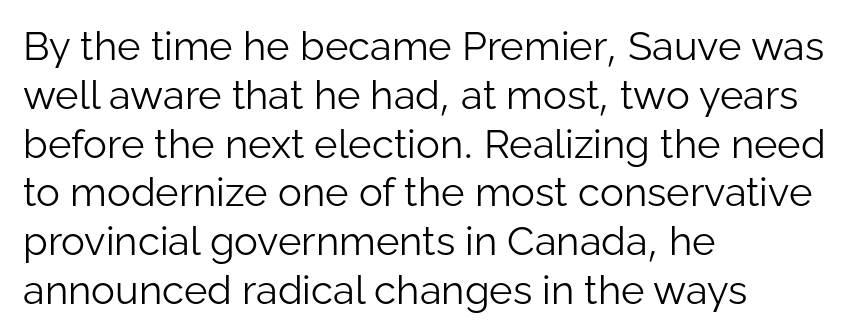
The image shows 40 px light sans-serif type, upright; set left-aligned, line spacing 1.22x, normal letter spacing, not underlined; low stroke contrast and a medium x-height.
